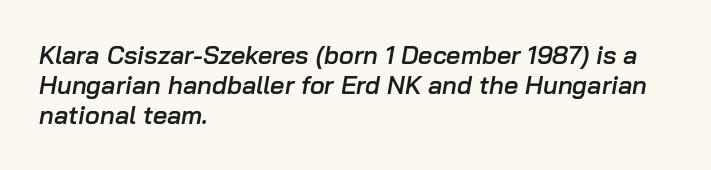
Q: Is the text bold? A: Semi-bold.
Q: Is the text italic (slanted)? A: Yes, it leans right by about 10 degrees.
Q: Is the text underlined? A: No.
Q: How is the paragraph aligned? A: Left-aligned.
Q: Is the spacing between letters normal or unusually wide? A: Normal.
